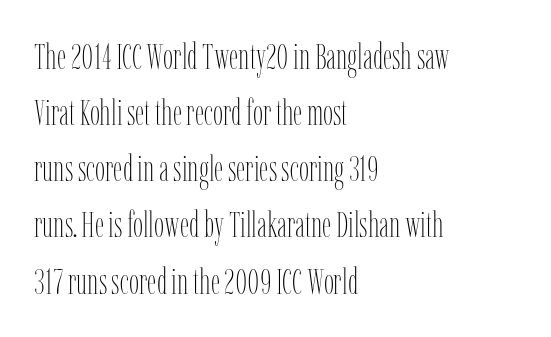
The image shows 36 px thin, condensed type, upright; set left-aligned, normal line spacing (1.56x), normal letter spacing, not underlined; low stroke contrast and a medium x-height.
